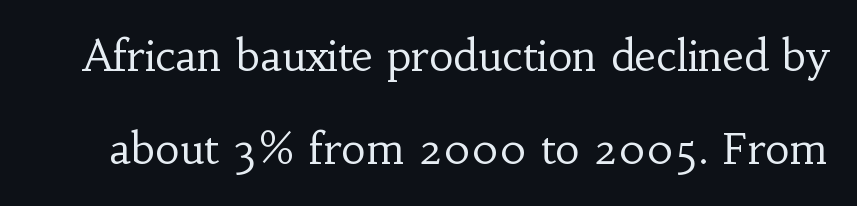
{"serif": "yes", "italic": "no", "bold": "no", "weight": "regular", "width": "normal", "stroke_contrast": "low", "x_height": "small", "monospaced": "no", "underline": "no", "line_spacing": "loose", "line_spacing_ratio": 2.22, "letter_spacing": "normal", "letter_spacing_em": 0.0, "glyph_px": 42}
